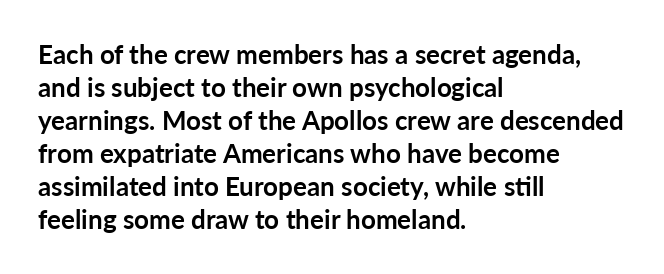
The image shows 26 px bold type, upright; set left-aligned, normal line spacing (1.27x), normal letter spacing, not underlined.
